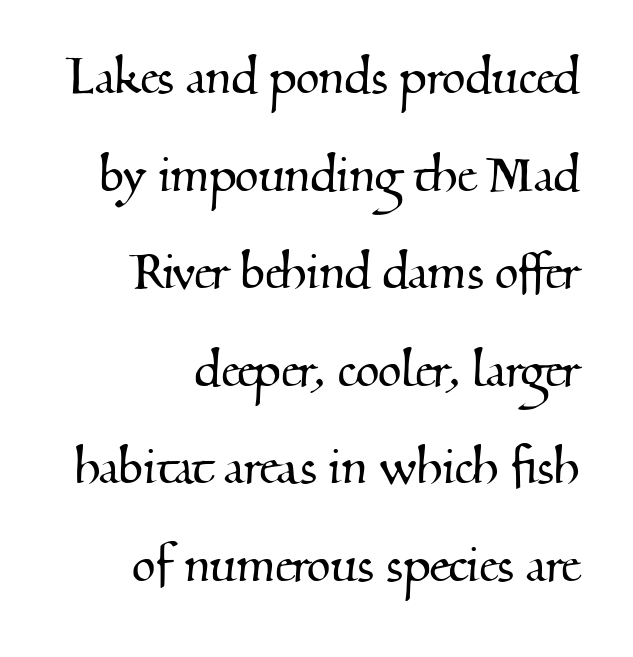
The image shows 61 px serif type; set right-aligned, normal line spacing (1.6x), normal letter spacing, not underlined; medium stroke contrast and a small x-height.
